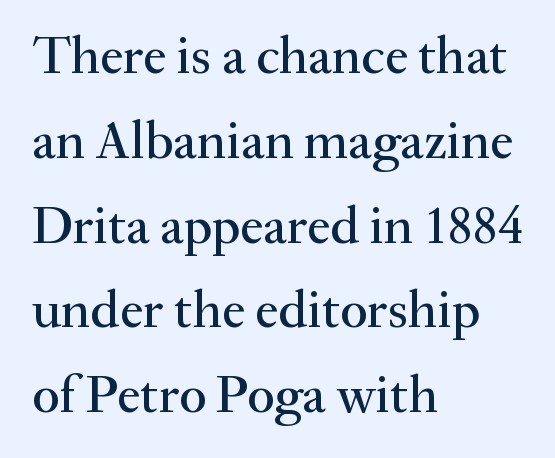
Any mark beneath the type? The region is blank. The lettering stays uniformly vertical, giving the passage a roman look. The face used here is seriffed, in the tradition of book romans. In terms of leading, this rendering sits right in the middle.
